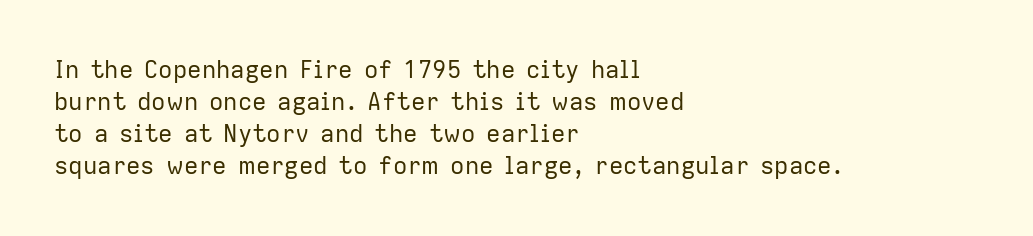
The strip under each line holds only bare page. You could call the tracking neutral — neither tight nor loose. Where is the straight margin? On the left. Upright lettering throughout. The weight tops out at a normal text grade.
